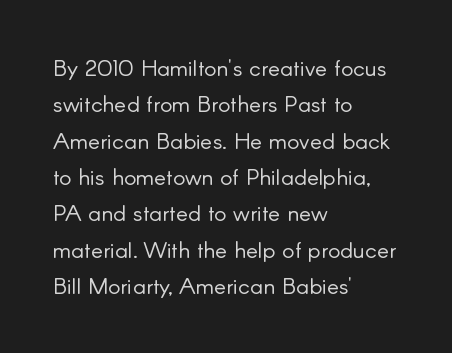
{"italic": "no", "bold": "no", "underline": "no", "align": "left", "line_spacing": "normal", "line_spacing_ratio": 1.58, "letter_spacing": "normal", "letter_spacing_em": 0.0, "glyph_px": 23}
